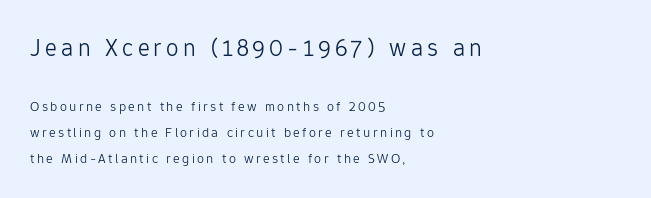
The image shows 25 px text type, upright; set left-aligned, line spacing 1.84x, not underlined; the first (top) block is 1.79x larger.
